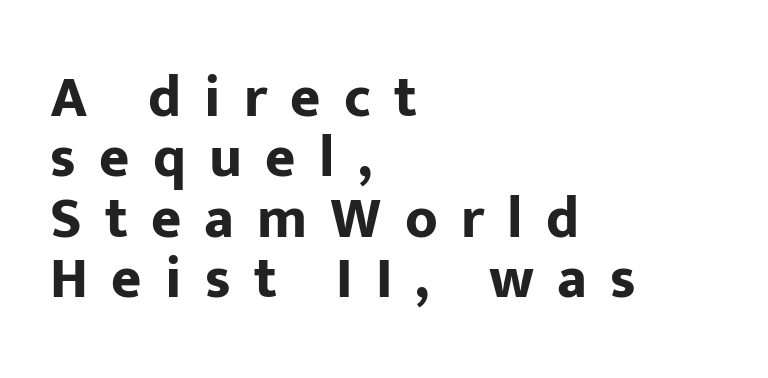
{"serif": "no", "italic": "no", "bold": "yes", "weight": "bold", "width": "normal", "stroke_contrast": "low", "x_height": "medium", "monospaced": "no", "underline": "no", "align": "left", "line_spacing": "tight", "line_spacing_ratio": 1.04, "letter_spacing": "wide", "letter_spacing_em": 0.4, "glyph_px": 58}
